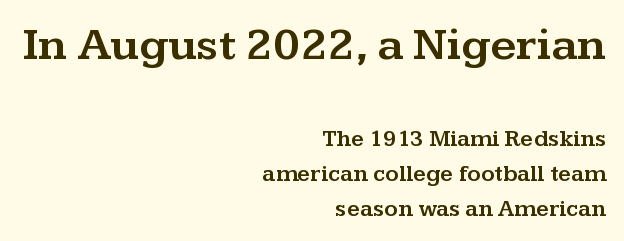
The letters carry serifs — small finishing strokes at the ends of their stems. The vertical gap from one line to the next is medium. This sample has the flowing, uneven cadence of proportional lettering. Between these two stacked blocks, the higher one wins on size.
